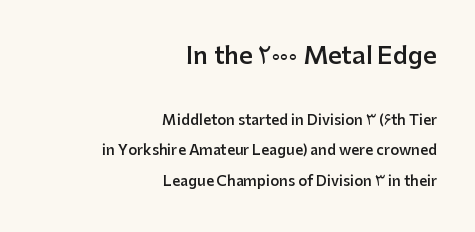
Between these two stacked blocks, the higher one wins on size. These lines were composed using upright roman letters. Semibold letterforms, between regular and bold. The vertical gap from one line to the next is large. Words appear dense and cohesive because spacing is normal.
